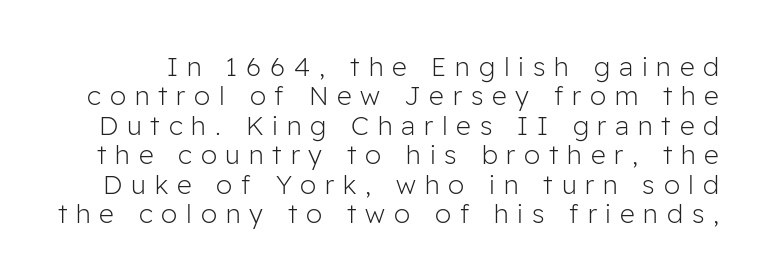
Q: Is the text bold? A: No.
Q: Is the text italic (slanted)? A: No, it is upright.
Q: Is the text underlined? A: No.
Q: Is the spacing between letters normal or unusually wide? A: Unusually wide.
Q: Is the spacing between lines tight, normal or loose? A: Tight.
